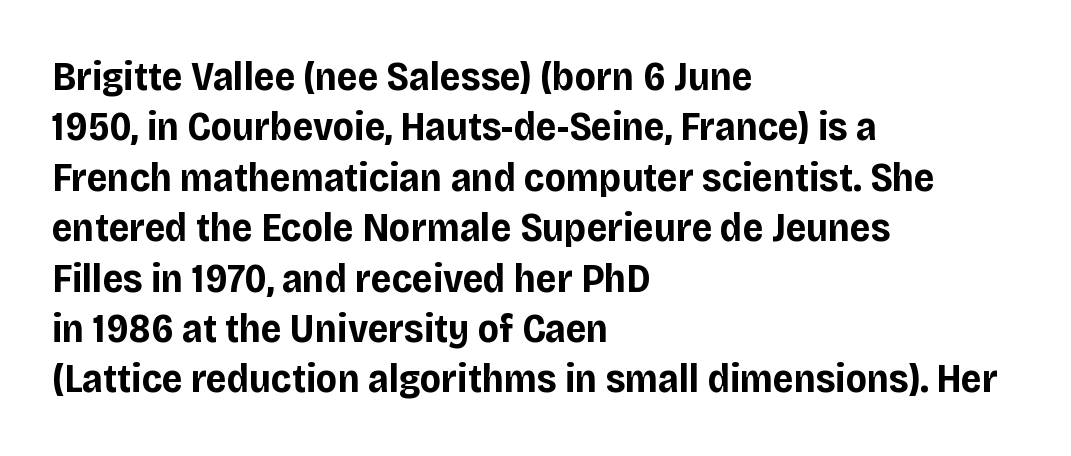
Q: Is the text bold? A: Yes.
Q: Is the text italic (slanted)? A: No, it is upright.
Q: Is the typeface a serif or a sans-serif typeface? A: Sans-serif.
Q: Is the text underlined? A: No.
Q: How is the paragraph aligned? A: Left-aligned.
Q: Is the spacing between letters normal or unusually wide? A: Normal.
Q: Is the spacing between lines tight, normal or loose? A: Normal.
Q: Width (condensed, normal, or wide)? A: Normal.
Q: Stroke contrast? A: Low.
Q: x-height? A: Large.
Q: Monospaced? A: No.
